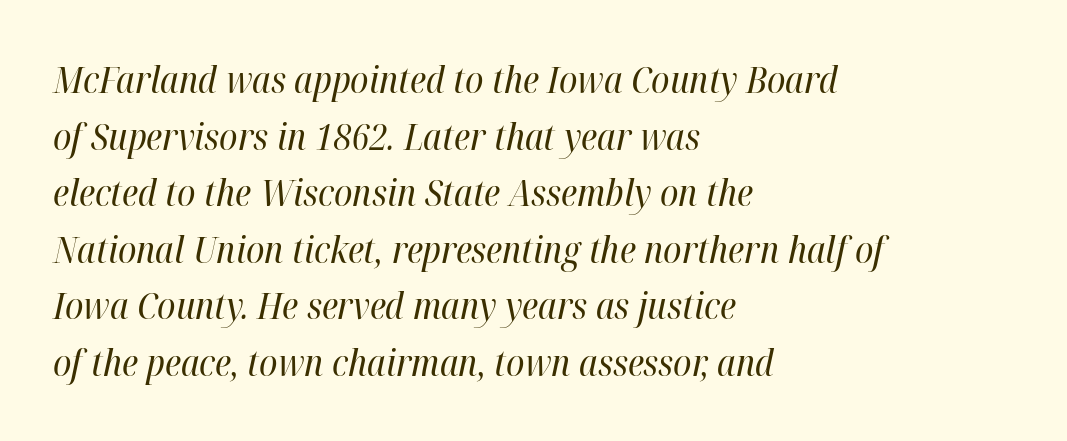
Is the type heavy? It reads as light-to-regular instead. Tracking here is standard; glyphs follow each other at the usual distance. The string is rendered with underlining switched off. Posture: slanted.
